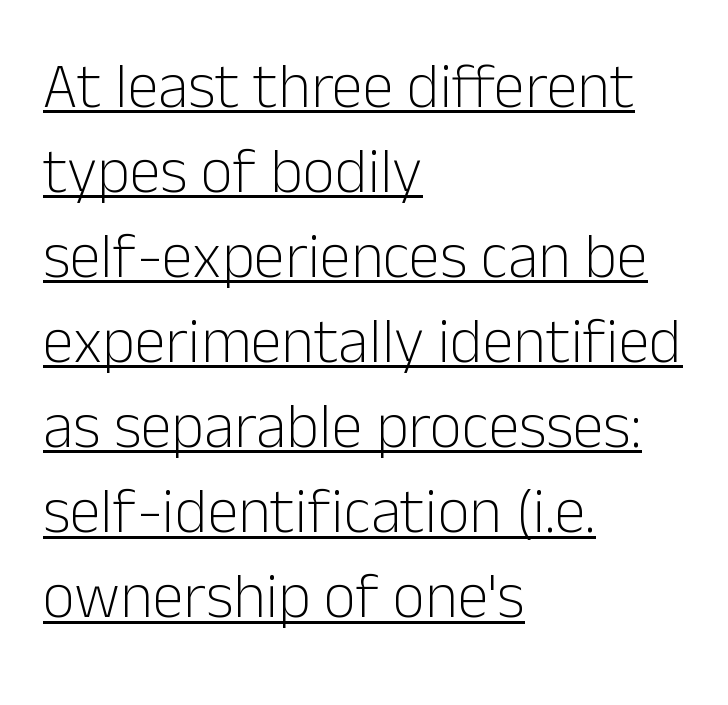
The image shows 63 px light sans-serif type, upright; set left-aligned, normal line spacing (1.35x), normal letter spacing, underlined; low stroke contrast and a medium x-height.
